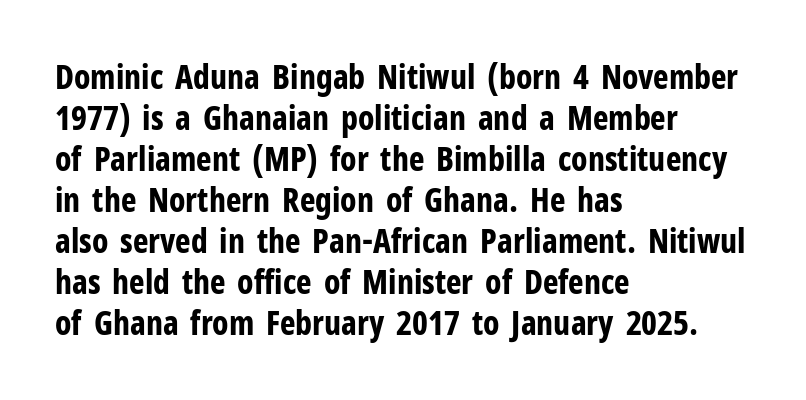
Q: Is the text bold? A: Yes.
Q: Is the text italic (slanted)? A: No, it is upright.
Q: Is the typeface a serif or a sans-serif typeface? A: Sans-serif.
Q: Is the text underlined? A: No.
Q: How is the paragraph aligned? A: Left-aligned.
Q: Is the spacing between letters normal or unusually wide? A: Normal.
Q: Width (condensed, normal, or wide)? A: Condensed.
Q: Stroke contrast? A: Low.
Q: x-height? A: Medium.
Q: Monospaced? A: No.
